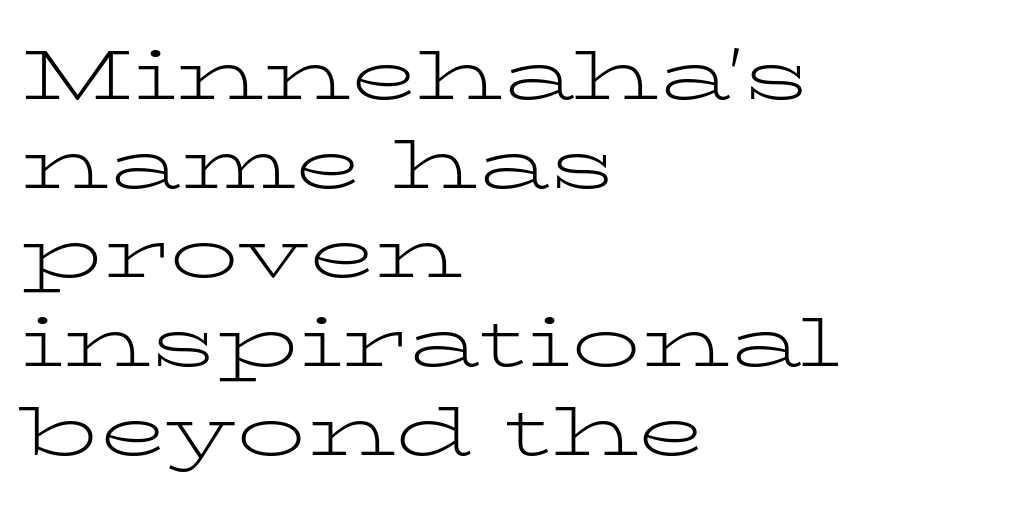
This sample has the flowing, uneven cadence of proportional lettering. The strip under each line holds only bare page. The letters stand straight up with perfectly vertical stems. Note: serifs present on the glyphs. Letters have the restrained weight of plain body copy at most.
